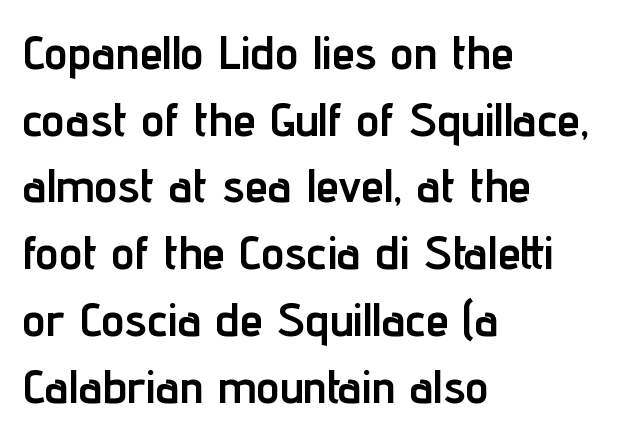
{"serif": "no", "italic": "no", "bold": "yes", "weight": "semibold", "width": "condensed", "stroke_contrast": "low", "x_height": "medium", "monospaced": "no", "underline": "no", "align": "left", "line_spacing": "normal", "line_spacing_ratio": 1.42, "letter_spacing": "normal", "letter_spacing_em": 0.0, "glyph_px": 47}
